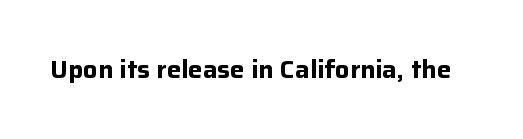
Q: Is the text bold? A: Yes.
Q: Is the text italic (slanted)? A: No, it is upright.
Q: Is the text underlined? A: No.
Q: Is the spacing between letters normal or unusually wide? A: Normal.
